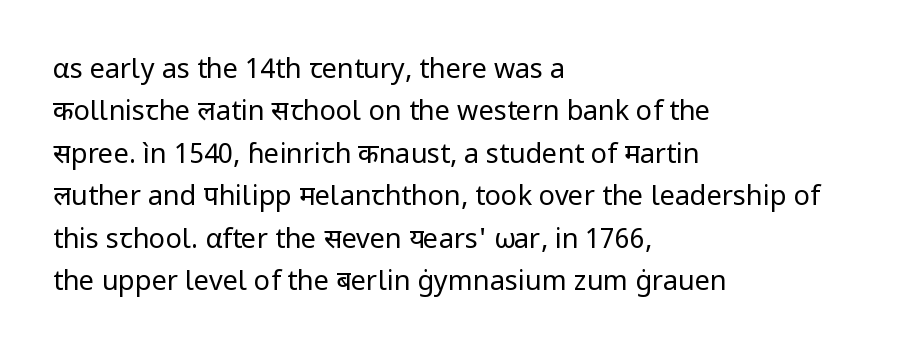
{"italic": "no", "bold": "no", "underline": "no", "align": "left", "line_spacing": "normal", "line_spacing_ratio": 1.57, "letter_spacing": "normal", "letter_spacing_em": 0.0, "glyph_px": 27}
